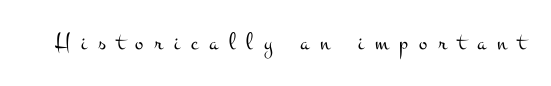
{"bold": "no", "underline": "no", "letter_spacing": "wide", "letter_spacing_em": 0.44, "glyph_px": 25}
